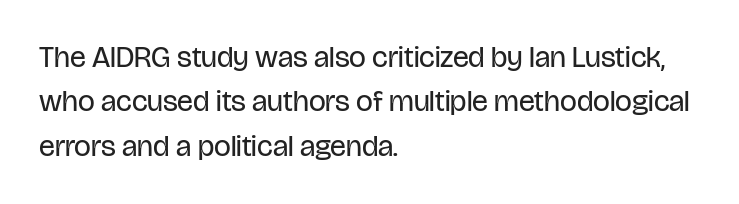
The baseline area is clear. Unlike a traditional serif, this face leaves its strokes unadorned. The lines sit at an ordinary, default distance from one another. Letter spacing: default. A light-to-regular cut is what we see here. Teacher's note: observe the even left margin — that is flush-left alignment.
